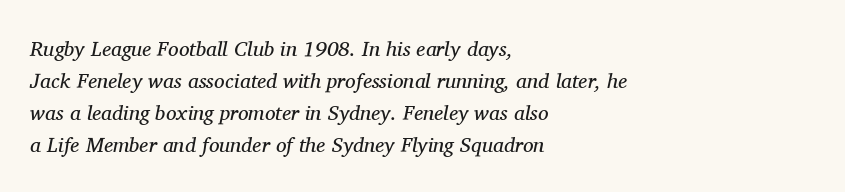
{"italic": "yes", "lean": "right", "slant_degrees": 11, "bold": "no", "underline": "no", "align": "left", "line_spacing": "normal", "line_spacing_ratio": 1.52, "letter_spacing": "normal", "letter_spacing_em": 0.0, "glyph_px": 21}
